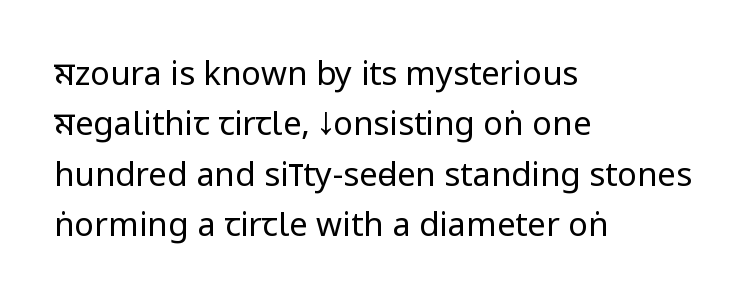
The image shows 33 px regular-weight, condensed sans-serif type, upright; set left-aligned, normal line spacing (1.53x), normal letter spacing, not underlined; low stroke contrast and a large x-height.
